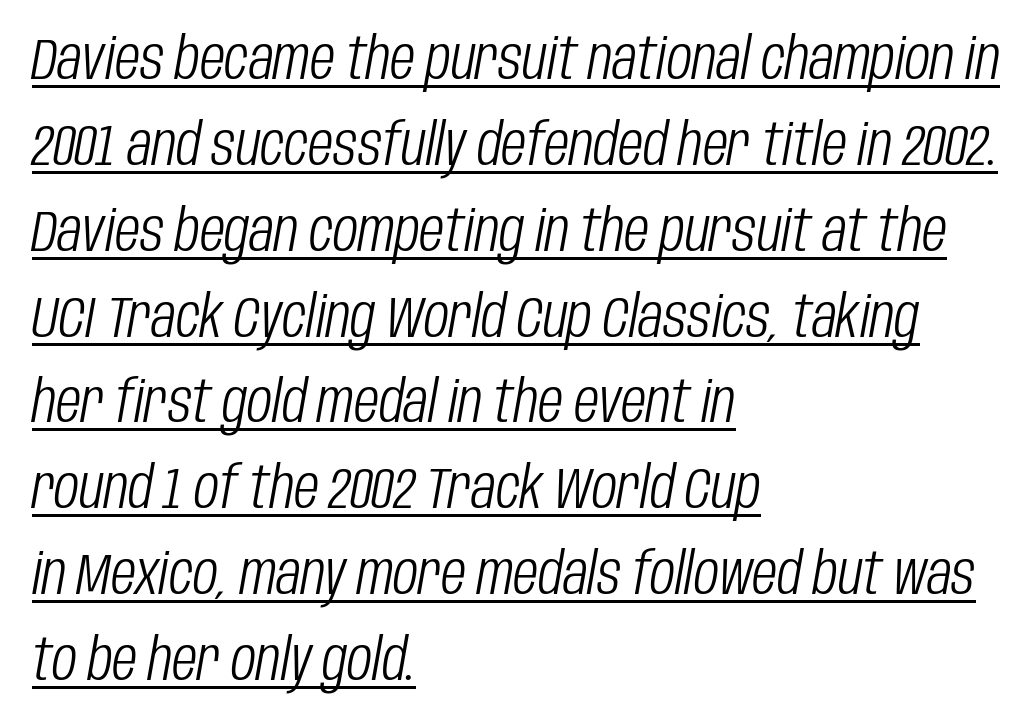
{"italic": "yes", "lean": "right", "slant_degrees": 10, "bold": "no", "weight": "light", "width": "condensed", "stroke_contrast": "low", "x_height": "large", "monospaced": "no", "underline": "yes", "align": "left", "line_spacing": "normal", "line_spacing_ratio": 1.48, "letter_spacing": "normal", "letter_spacing_em": 0.0, "glyph_px": 58}
